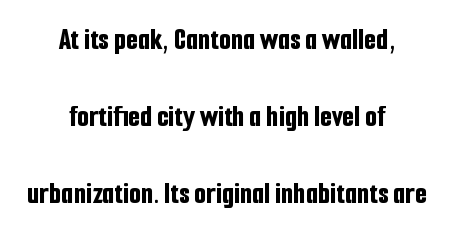
In CSS terms this would be text-align: center. This sample trades compactness for vertical openness between lines. Every character sits straight up, as roman type does. Tracking value appears to be zero — textbook default spacing. Is this a fixed-width face? No — the glyphs have proportional, varying widths.
